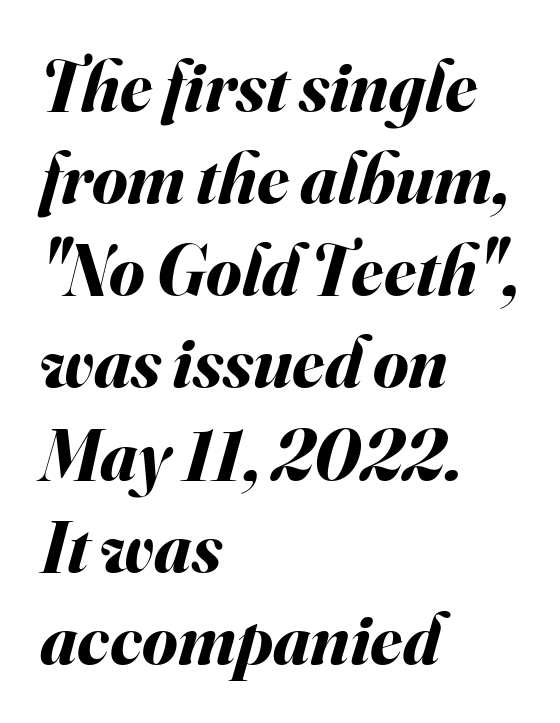
Honestly, the letter spacing is just normal — you wouldn't notice it. Vertically, the passage feels balanced, rows spaced as you'd expect. The characters look thick and weighty, a clear bold. Does the lettering tilt? It does — this is italic. Spacing verdict: proportional, widths tailored to each character.
